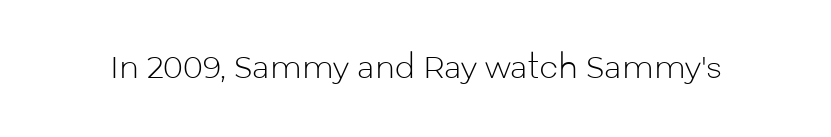
You can tell it's not italic because the verticals are truly vertical. Descender tails drop into unmarked territory. This is sans-serif lettering, the kind often seen on screens and signage. The passage shown is typed in a proportional face where columns would drift. Bold? No — there's no thickening of the strokes.
